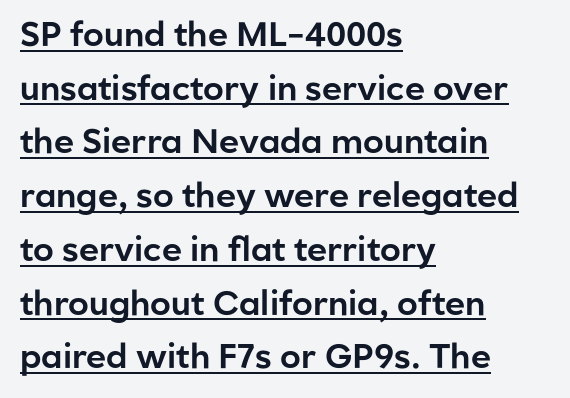
Q: Is the text italic (slanted)? A: No, it is upright.
Q: Is the typeface a serif or a sans-serif typeface? A: Sans-serif.
Q: Is the text underlined? A: Yes.
Q: How is the paragraph aligned? A: Left-aligned.
Q: Is the spacing between letters normal or unusually wide? A: Normal.
Q: Is the spacing between lines tight, normal or loose? A: Normal.
Q: Width (condensed, normal, or wide)? A: Normal.
Q: Stroke contrast? A: Low.
Q: x-height? A: Medium.
Q: Monospaced? A: No.
